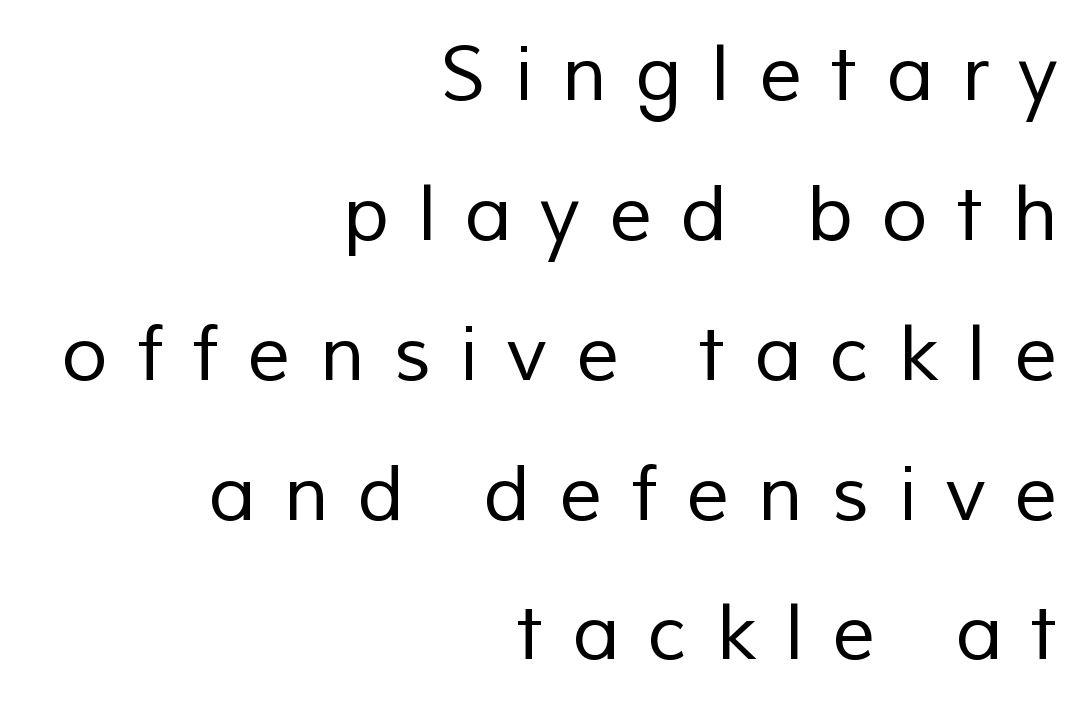
Q: Is the text bold? A: No.
Q: Is the typeface a serif or a sans-serif typeface? A: Sans-serif.
Q: Is the text underlined? A: No.
Q: How is the paragraph aligned? A: Right-aligned.
Q: Is the spacing between letters normal or unusually wide? A: Unusually wide.
Q: Width (condensed, normal, or wide)? A: Normal.
Q: Stroke contrast? A: Low.
Q: x-height? A: Medium.
Q: Monospaced? A: No.
